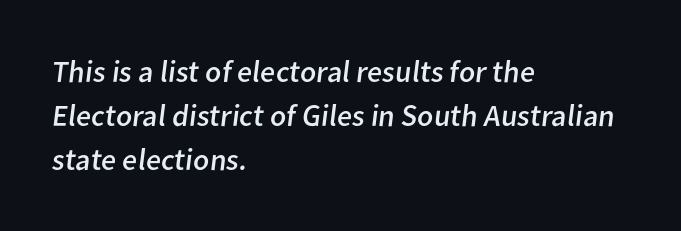
Q: Is the text bold? A: No.
Q: Is the typeface a serif or a sans-serif typeface? A: Sans-serif.
Q: Is the text underlined? A: No.
Q: How is the paragraph aligned? A: Left-aligned.
Q: Is the spacing between letters normal or unusually wide? A: Normal.
Q: Is the spacing between lines tight, normal or loose? A: Normal.
Q: Width (condensed, normal, or wide)? A: Normal.
Q: Stroke contrast? A: Low.
Q: x-height? A: Medium.
Q: Monospaced? A: No.
